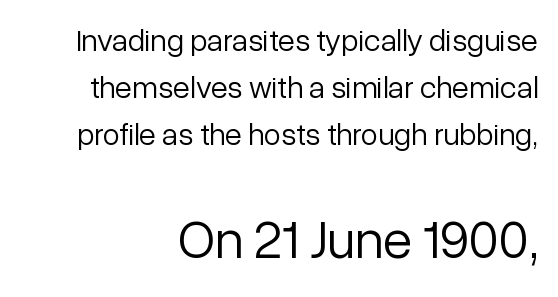
The image shows 54 px light sans-serif type, upright; set right-aligned, normal line spacing (1.51x), normal letter spacing, not underlined; the second (bottom) block is 1.74x larger; low stroke contrast and a medium x-height.
